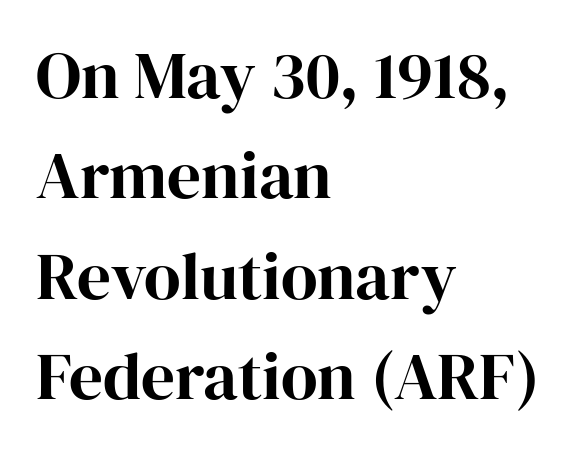
{"serif": "yes", "italic": "no", "width": "normal", "stroke_contrast": "high", "x_height": "medium", "monospaced": "no", "underline": "no", "align": "left", "line_spacing": "normal", "line_spacing_ratio": 1.5, "letter_spacing": "normal", "letter_spacing_em": 0.0, "glyph_px": 67}
